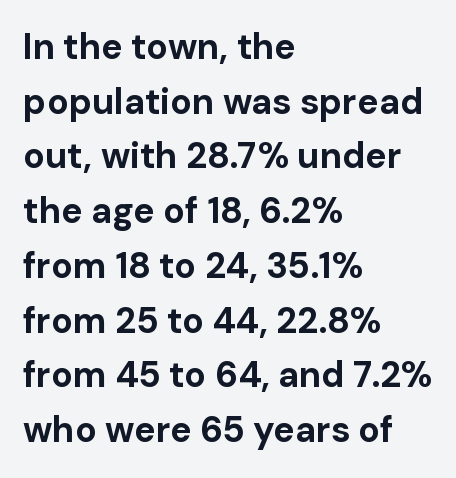
{"serif": "no", "italic": "no", "bold": "yes", "weight": "bold", "width": "normal", "stroke_contrast": "low", "x_height": "medium", "monospaced": "no", "underline": "no", "align": "left", "line_spacing": "normal", "line_spacing_ratio": 1.52, "letter_spacing": "normal", "letter_spacing_em": 0.0, "glyph_px": 36}
